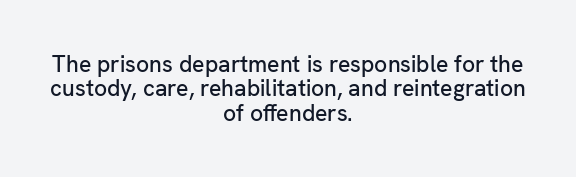
Line starts and ends both wander, symmetrically. Designer's note — italics off, roman on. These lines huddle together more closely than default settings would place them. Compared with typical body copy, the letter spacing here is the same.
